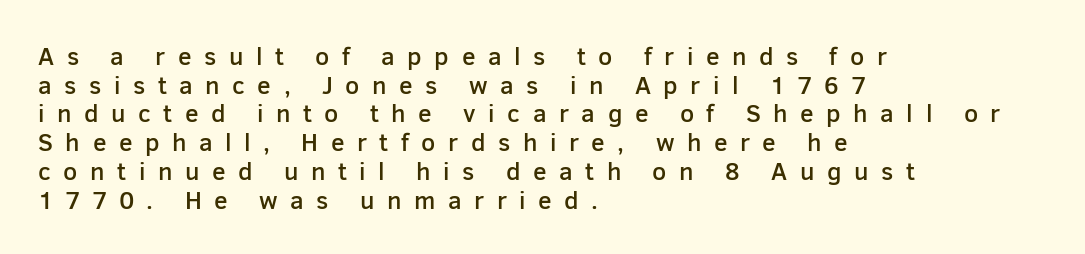
The image shows 25 px text type, upright; set left-aligned, tight line spacing (1.15x), unusually wide letter spacing (+0.5 em), not underlined.
